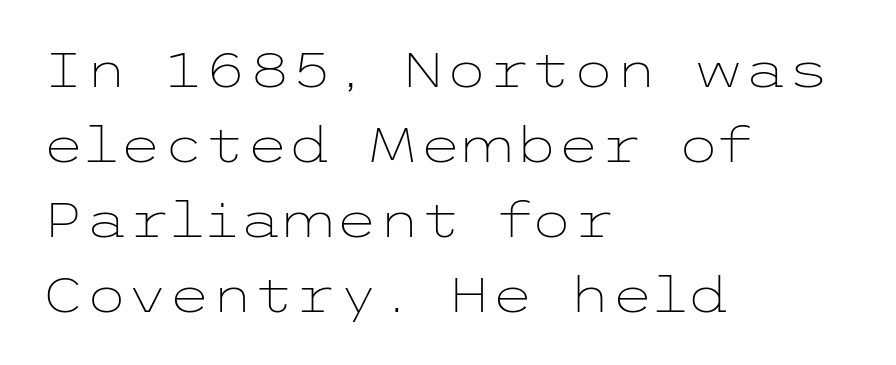
{"serif": "no", "italic": "no", "bold": "no", "weight": "light", "width": "wide", "stroke_contrast": "low", "x_height": "medium", "underline": "no", "align": "left", "line_spacing": "normal", "line_spacing_ratio": 1.53, "letter_spacing": "normal", "letter_spacing_em": 0.0, "glyph_px": 49}
